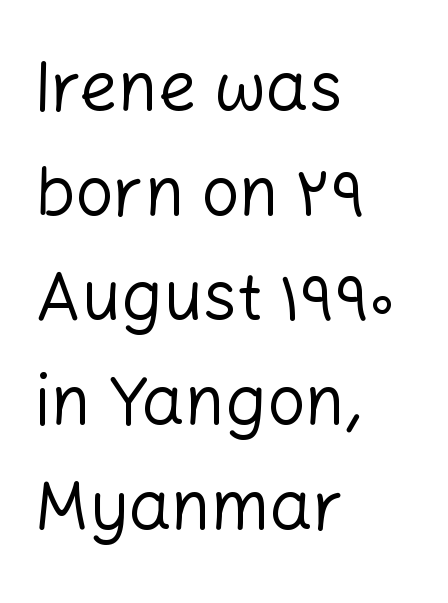
{"serif": "no", "italic": "no", "bold": "no", "weight": "regular", "width": "normal", "stroke_contrast": "low", "x_height": "medium", "monospaced": "no", "underline": "no", "align": "left", "line_spacing": "normal", "line_spacing_ratio": 1.54, "letter_spacing": "normal", "letter_spacing_em": 0.0, "glyph_px": 68}
